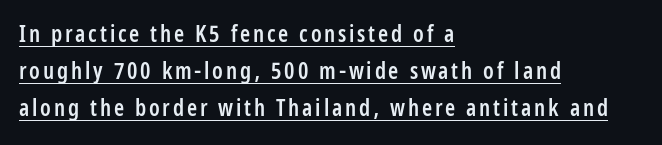
Q: Is the text bold? A: Semi-bold.
Q: Is the text italic (slanted)? A: No, it is upright.
Q: Is the text underlined? A: Yes.
Q: How is the paragraph aligned? A: Left-aligned.
Q: Is the spacing between lines tight, normal or loose? A: Normal.
